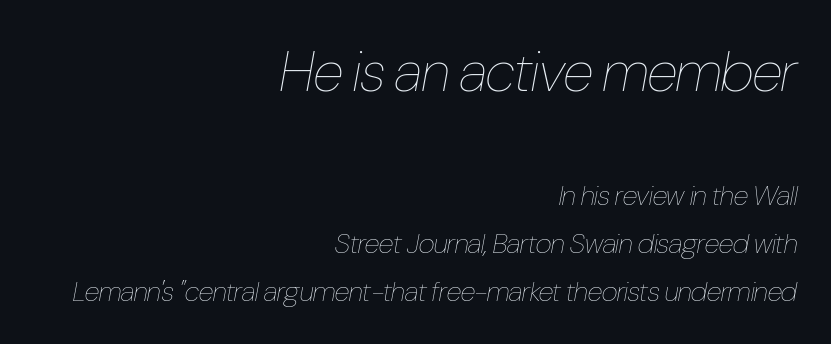
{"italic": "yes", "lean": "right", "slant_degrees": 10, "bold": "no", "weight": "thin", "width": "condensed", "stroke_contrast": "low", "x_height": "medium", "monospaced": "no", "underline": "no", "align": "right", "line_spacing_ratio": 1.71, "letter_spacing": "normal", "letter_spacing_em": 0.0, "larger_block": "first", "size_ratio": 2.04, "glyph_px": 57}
